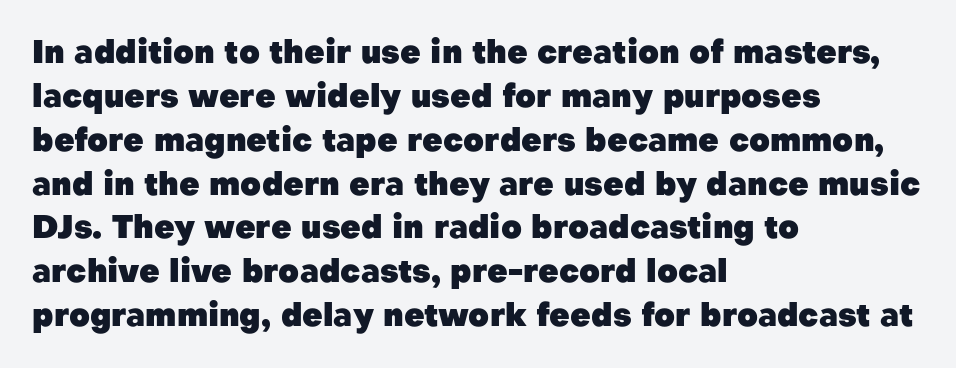
Notice how thick the strokes are: this is what a full bold looks like. What stands out about the letter spacing? Nothing — it is the standard amount. The typeface chosen for these lines omits serifs. The lettering holds an erect, upright posture throughout. Visually the block forms a straight wall on the left and a jagged coastline on the right.
